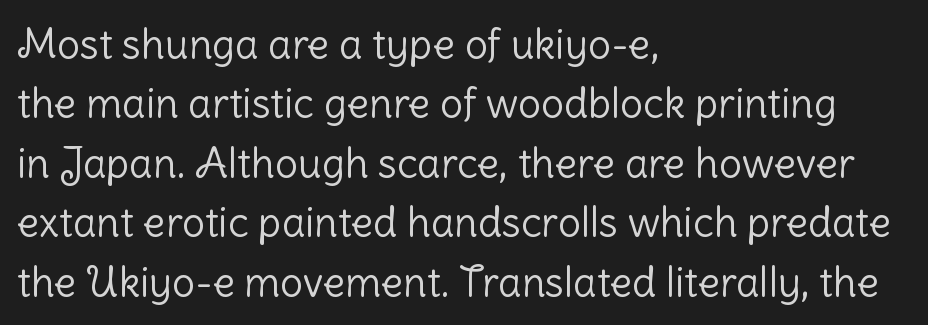
The foot of each line stays bare and open. Notice how the passage keeps a crisp vertical edge on the left only. The strokes are not fattened; the text isn't bold. This is sans-serif lettering, the kind often seen on screens and signage. The rendering uses natural spacing where letterforms have individual widths. The passage shown stacks its lines at a standard gap.
